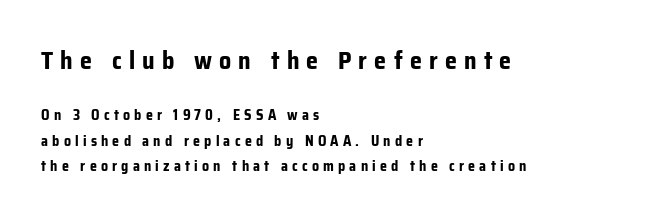
The image shows 24 px bold type, upright; set left-aligned, line spacing 1.83x, unusually wide letter spacing (+0.3 em), not underlined; the first (top) block is 1.71x larger.
